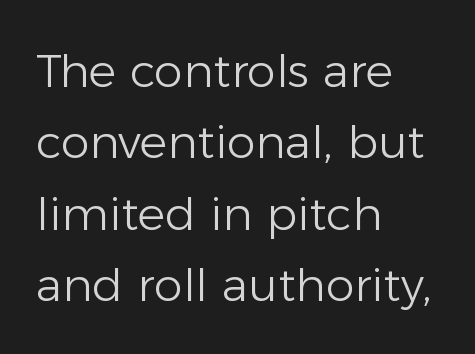
Q: Is the text bold? A: No.
Q: Is the text italic (slanted)? A: No, it is upright.
Q: Is the typeface a serif or a sans-serif typeface? A: Sans-serif.
Q: Is the text underlined? A: No.
Q: How is the paragraph aligned? A: Left-aligned.
Q: Is the spacing between letters normal or unusually wide? A: Normal.
Q: Is the spacing between lines tight, normal or loose? A: Normal.
Q: Width (condensed, normal, or wide)? A: Normal.
Q: Stroke contrast? A: Low.
Q: x-height? A: Medium.
Q: Monospaced? A: No.
